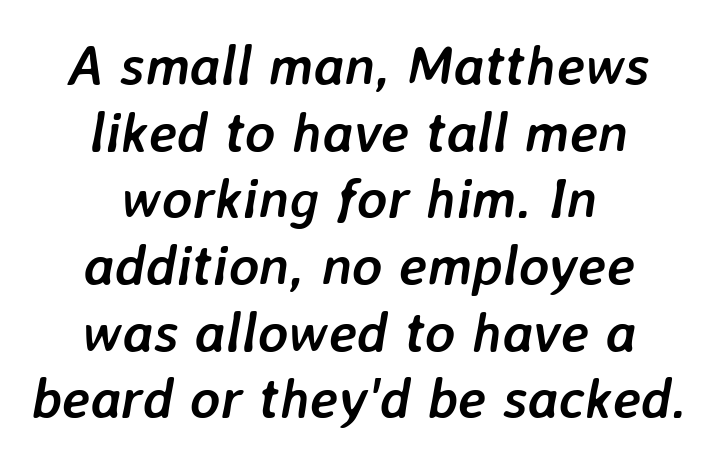
Descenders hang freely into open space. Reading down the block, each line starts at a different indent, mirrored at its end. This sample uses plain, unmodified letter spacing. Is this a fixed-width face? No — the glyphs have proportional, varying widths. This sample uses an oblique cut, with every glyph tilted off the vertical. The letters are bold, with thick, heavy strokes.
